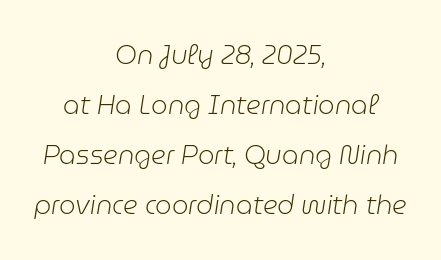
This is oblique type, the kind used for emphasis or titles. Words appear dense and cohesive because spacing is normal. Vertical spacing — loose. In CSS terms this would be text-align: center. Unbolded letterforms with no extra heft.
